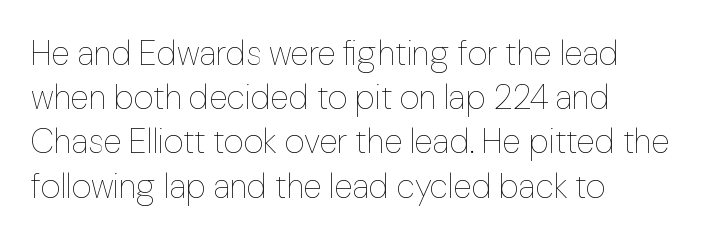
Q: Is the text bold? A: No.
Q: Is the text italic (slanted)? A: No, it is upright.
Q: Is the text underlined? A: No.
Q: How is the paragraph aligned? A: Left-aligned.
Q: Is the spacing between letters normal or unusually wide? A: Normal.
Q: Is the spacing between lines tight, normal or loose? A: Normal.
Q: Width (condensed, normal, or wide)? A: Normal.
Q: Stroke contrast? A: Low.
Q: x-height? A: Medium.
Q: Monospaced? A: No.
